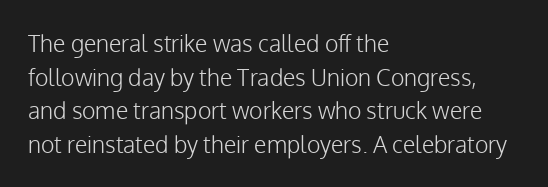
The image shows 23 px text type, upright; set left-aligned, normal line spacing (1.46x), normal letter spacing, not underlined.
